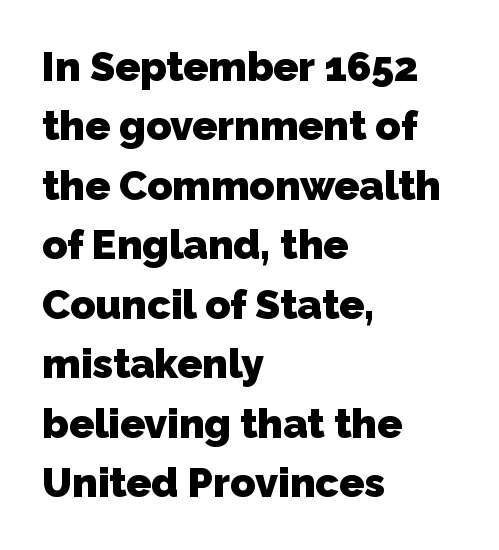
{"serif": "no", "bold": "yes", "weight": "heavy", "width": "normal", "stroke_contrast": "low", "x_height": "medium", "monospaced": "no", "underline": "no", "align": "left", "line_spacing": "normal", "line_spacing_ratio": 1.45, "letter_spacing": "normal", "letter_spacing_em": 0.0, "glyph_px": 41}
